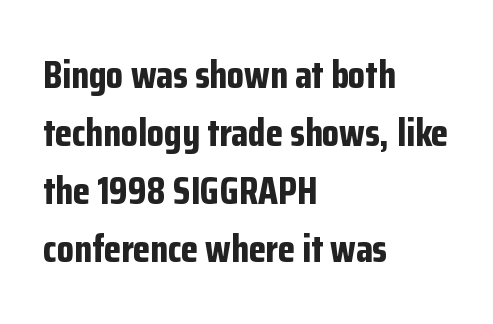
The image shows 39 px bold, condensed sans-serif type, upright; set left-aligned, normal line spacing (1.49x), normal letter spacing, not underlined; low stroke contrast and a medium x-height.
